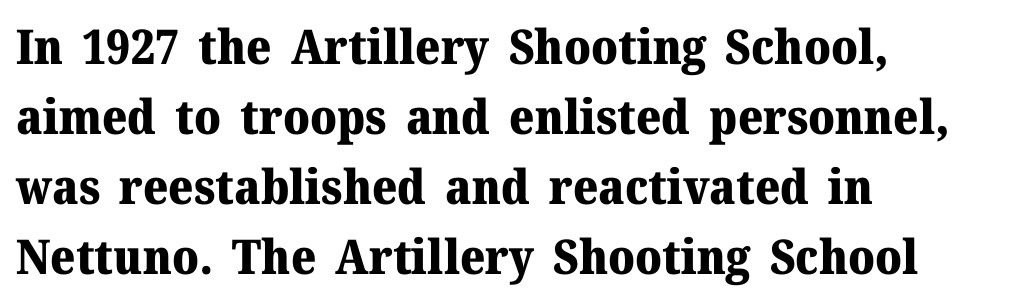
Q: Is the text bold? A: Yes.
Q: Is the text italic (slanted)? A: No, it is upright.
Q: Is the typeface a serif or a sans-serif typeface? A: Serif.
Q: Is the text underlined? A: No.
Q: How is the paragraph aligned? A: Left-aligned.
Q: Is the spacing between letters normal or unusually wide? A: Normal.
Q: Is the spacing between lines tight, normal or loose? A: Normal.
Q: Width (condensed, normal, or wide)? A: Normal.
Q: Stroke contrast? A: Medium.
Q: x-height? A: Medium.
Q: Monospaced? A: No.
